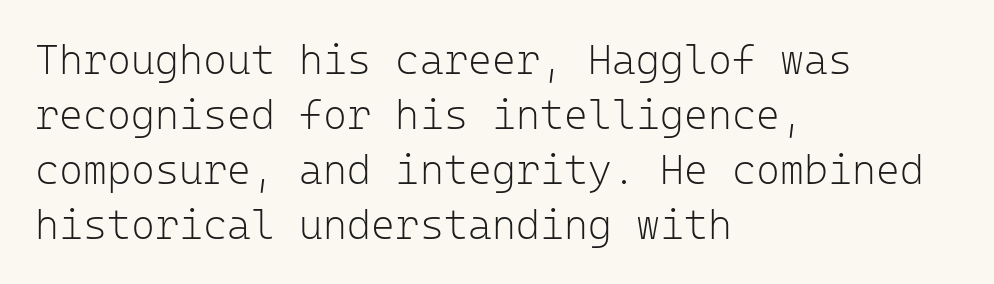
The image shows 41 px light sans-serif type, upright, monospaced; set left-aligned, normal line spacing (1.34x), normal letter spacing, not underlined; low stroke contrast and a medium x-height.
